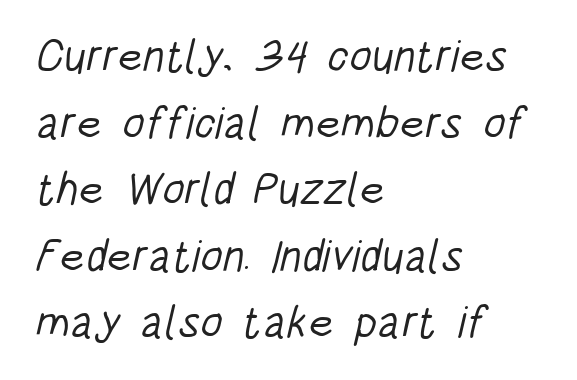
Q: Is the text bold? A: No.
Q: Is the typeface a serif or a sans-serif typeface? A: Sans-serif.
Q: Is the text underlined? A: No.
Q: How is the paragraph aligned? A: Left-aligned.
Q: Is the spacing between letters normal or unusually wide? A: Normal.
Q: Is the spacing between lines tight, normal or loose? A: Normal.
Q: Width (condensed, normal, or wide)? A: Condensed.
Q: Stroke contrast? A: Low.
Q: x-height? A: Large.
Q: Monospaced? A: No.
